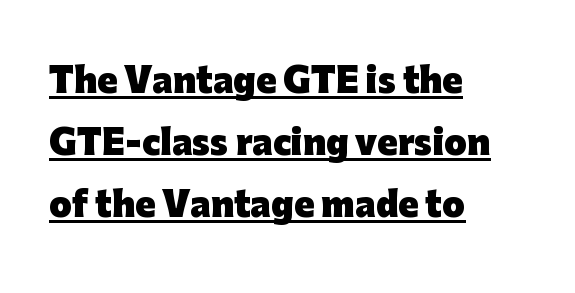
Q: Is the text bold? A: Yes.
Q: Is the text italic (slanted)? A: No, it is upright.
Q: Is the typeface a serif or a sans-serif typeface? A: Sans-serif.
Q: Is the text underlined? A: Yes.
Q: How is the paragraph aligned? A: Left-aligned.
Q: Is the spacing between letters normal or unusually wide? A: Normal.
Q: Width (condensed, normal, or wide)? A: Normal.
Q: Stroke contrast? A: Low.
Q: x-height? A: Medium.
Q: Monospaced? A: No.
